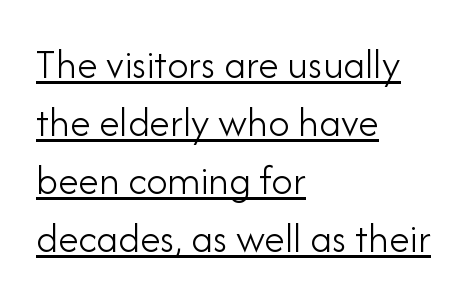
The image shows 42 px light sans-serif type, upright; set left-aligned, normal line spacing (1.38x), normal letter spacing, underlined; low stroke contrast and a small x-height.
